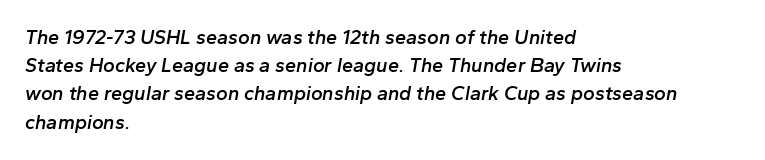
Each row of text sits above clean, open space. Notice the strokes are somewhat thickened but not fully heavy: this is a semibold. Look at the tracking — it's just the regular setting, nothing added. Line spacing here is normal. Notice how the passage keeps a crisp vertical edge on the left only.
